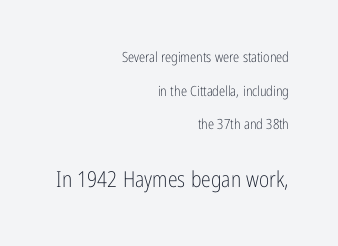
{"italic": "no", "bold": "no", "underline": "no", "align": "right", "line_spacing": "loose", "line_spacing_ratio": 2.4, "letter_spacing": "normal", "letter_spacing_em": 0.0, "larger_block": "second", "size_ratio": 1.57, "glyph_px": 22}
